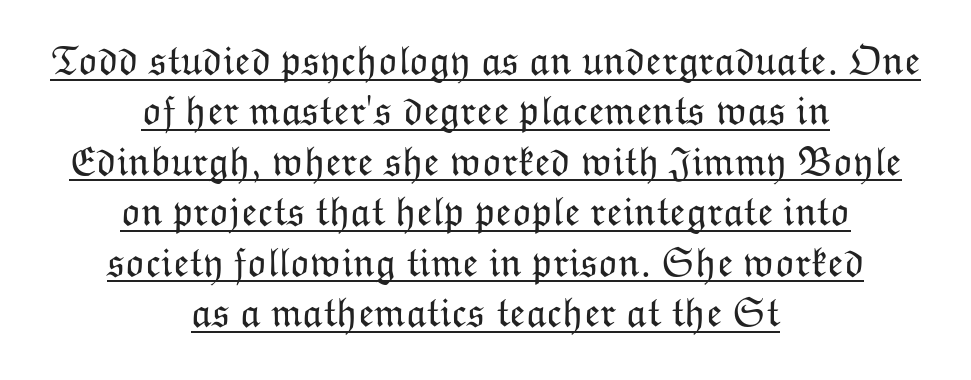
This sample has the flowing, uneven cadence of proportional lettering. Compared with typical body copy, the letter spacing here is the same. Heft: none added — not bold. Is there an underline? Yes — a line sits under the letters.
